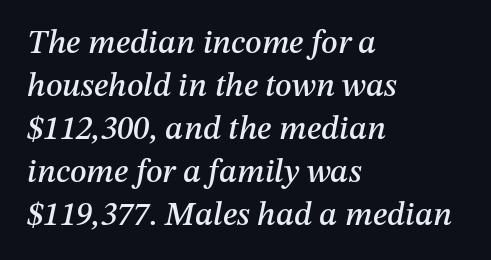
{"italic": "yes", "lean": "right", "slant_degrees": 12, "width": "normal", "stroke_contrast": "medium", "x_height": "medium", "monospaced": "no", "underline": "no", "align": "left", "line_spacing": "normal", "line_spacing_ratio": 1.3, "letter_spacing": "normal", "letter_spacing_em": 0.0, "glyph_px": 33}
